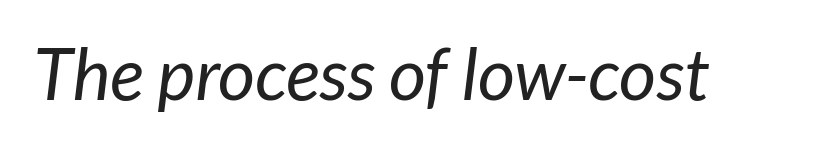
Here the designer chose a conventional face with non-uniform glyph widths. To sum up the face: it is a sans, with no serifs. What stands out about the letter spacing? Nothing — it is the standard amount. Letters rest on an invisible, unmarked baseline.
